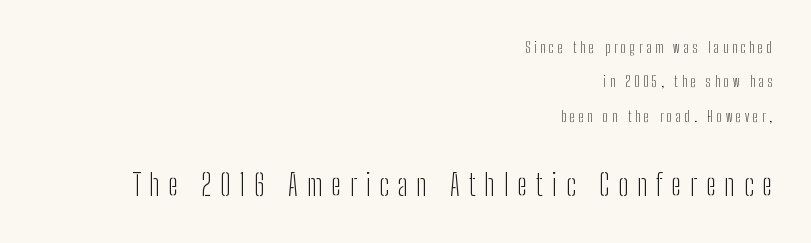
The image shows 30 px light, condensed sans-serif type, upright; set right-aligned, loose line spacing (2.46x), unusually wide letter spacing (+0.29 em), not underlined; the second (bottom) block is 2.14x larger; low stroke contrast and a medium x-height.
